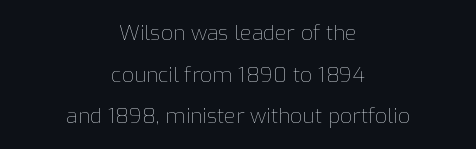
Q: Is the text bold? A: No.
Q: Is the text italic (slanted)? A: No, it is upright.
Q: Is the text underlined? A: No.
Q: How is the paragraph aligned? A: Centered.
Q: Is the spacing between letters normal or unusually wide? A: Normal.
Q: Is the spacing between lines tight, normal or loose? A: Loose.
